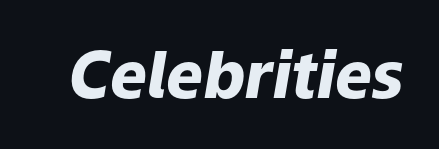
The image shows 65 px heavy type, italic (leaning right); set normal letter spacing, not underlined; low stroke contrast and a medium x-height.
